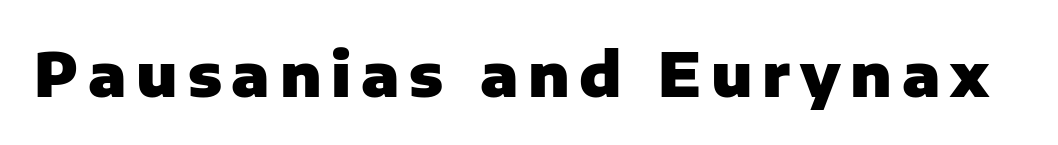
{"serif": "no", "italic": "no", "bold": "yes", "weight": "heavy", "width": "normal", "stroke_contrast": "low", "x_height": "medium", "monospaced": "no", "underline": "no", "glyph_px": 61}
